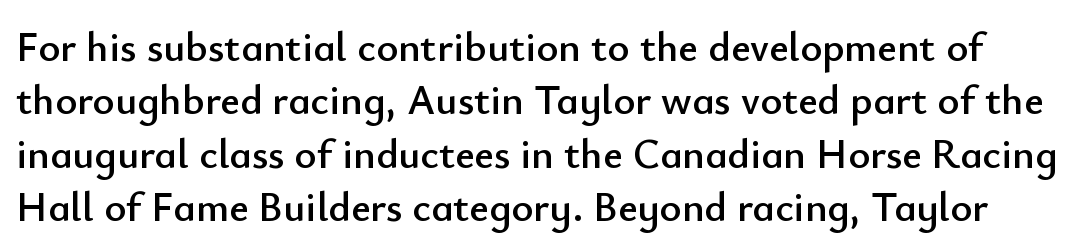
Q: Is the text italic (slanted)? A: No, it is upright.
Q: Is the typeface a serif or a sans-serif typeface? A: Sans-serif.
Q: Is the text underlined? A: No.
Q: Is the spacing between letters normal or unusually wide? A: Normal.
Q: Is the spacing between lines tight, normal or loose? A: Normal.
Q: Width (condensed, normal, or wide)? A: Normal.
Q: Stroke contrast? A: Low.
Q: x-height? A: Small.
Q: Monospaced? A: No.
